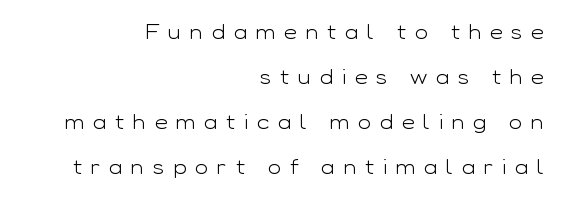
Substantial extra tracking has been applied to these lines. Every stem runs plumb, perpendicular to the baseline. Summary of vertical rhythm: relaxed, with wide interline spacing. On a weight scale, this lands at 450 or below.
